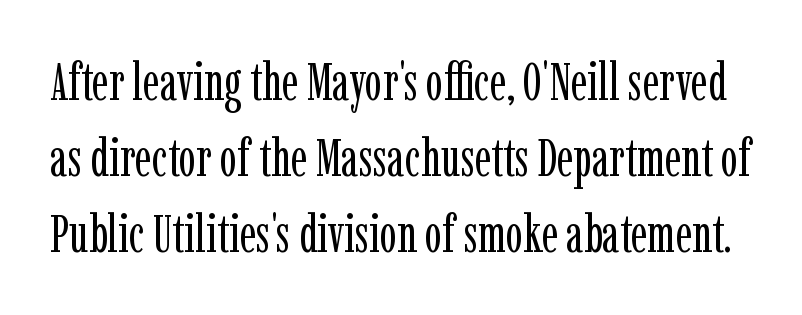
Q: Is the text bold? A: No.
Q: Is the text italic (slanted)? A: No, it is upright.
Q: Is the typeface a serif or a sans-serif typeface? A: Serif.
Q: Is the text underlined? A: No.
Q: Is the spacing between letters normal or unusually wide? A: Normal.
Q: Is the spacing between lines tight, normal or loose? A: Normal.
Q: Width (condensed, normal, or wide)? A: Condensed.
Q: Stroke contrast? A: Low.
Q: x-height? A: Medium.
Q: Monospaced? A: No.
